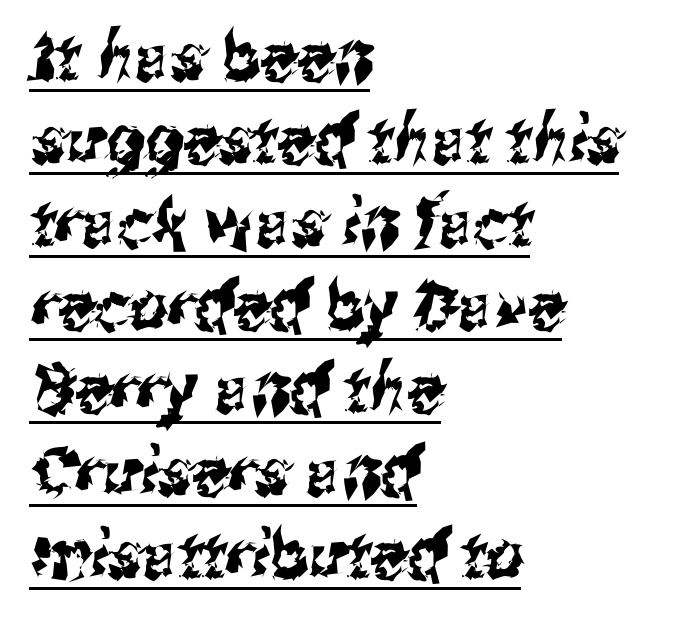
The image shows 67 px condensed sans-serif type; set left-aligned, line spacing 1.24x, normal letter spacing, underlined; medium stroke contrast and a medium x-height.
